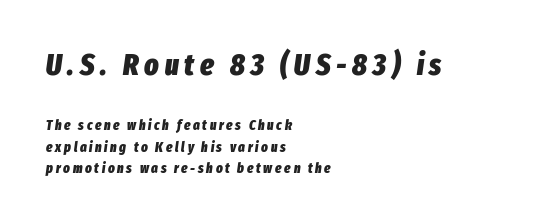
The image shows 30 px heavy, condensed type, italic (leaning right); set left-aligned, normal line spacing (1.54x), not underlined; the first (top) block is 2.14x larger; low stroke contrast and a medium x-height.
